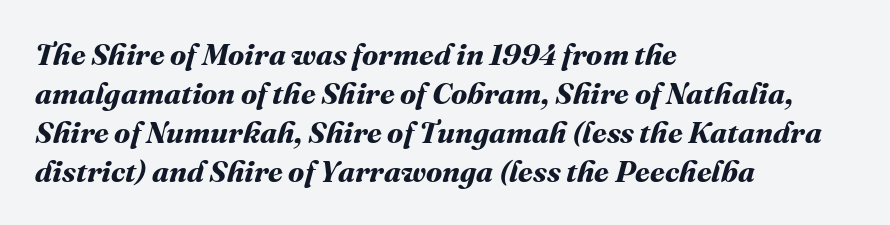
Q: Is the text bold? A: Yes.
Q: Is the text underlined? A: No.
Q: How is the paragraph aligned? A: Left-aligned.
Q: Is the spacing between letters normal or unusually wide? A: Normal.
Q: Is the spacing between lines tight, normal or loose? A: Normal.
Q: Width (condensed, normal, or wide)? A: Normal.
Q: Stroke contrast? A: Medium.
Q: x-height? A: Medium.
Q: Monospaced? A: No.
